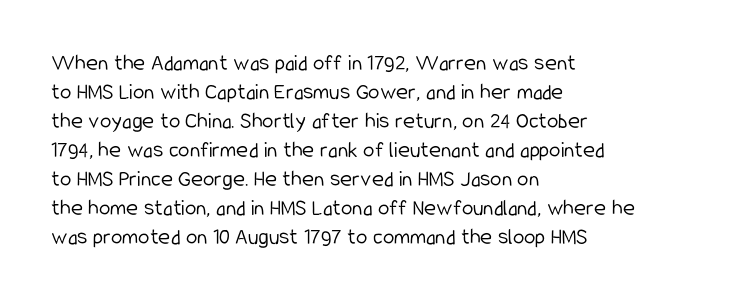
The image shows 23 px text type, upright; set left-aligned, normal line spacing (1.26x), normal letter spacing, not underlined.
